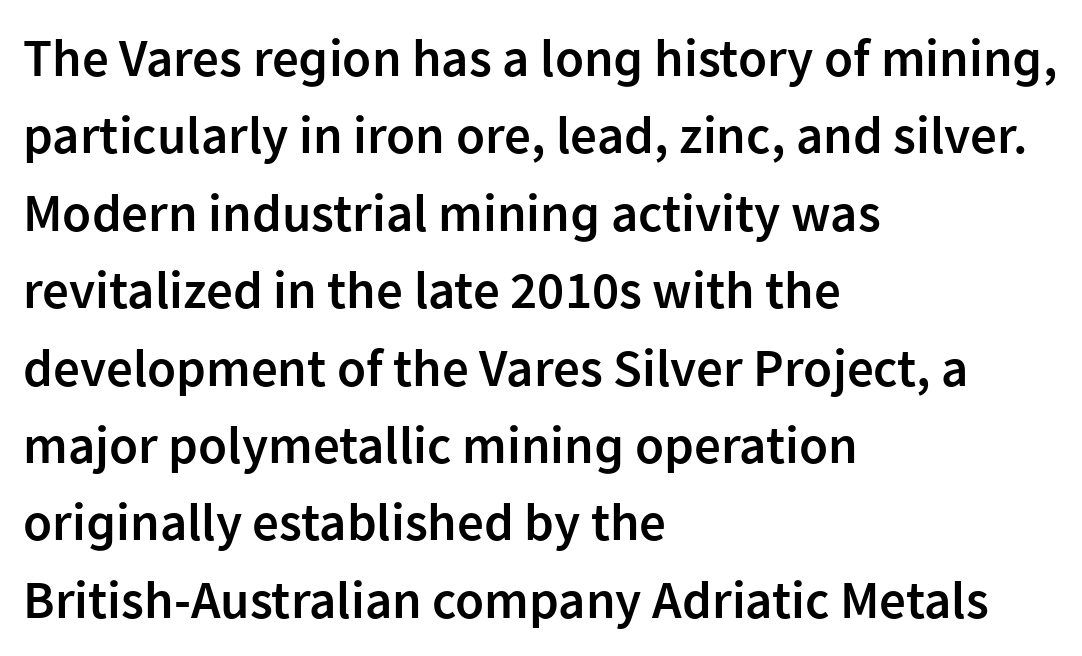
The letters advance in unequal steps, a hallmark of proportional type. The rendering anchors every line to the left-hand side. A typesetter would label this face a sans. Any mark beneath the type? The region is blank.
